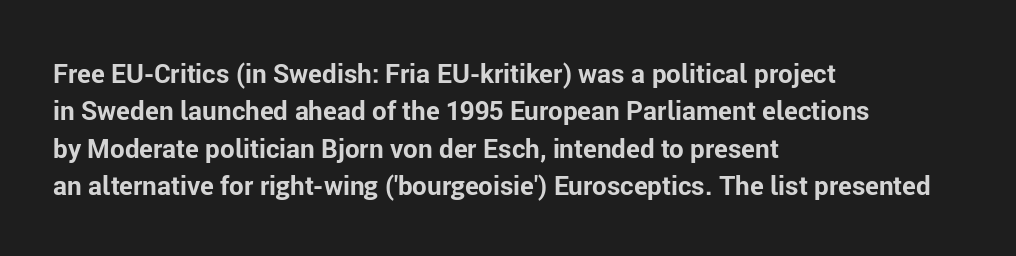
Q: Is the text bold? A: Yes.
Q: Is the text italic (slanted)? A: No, it is upright.
Q: Is the text underlined? A: No.
Q: How is the paragraph aligned? A: Left-aligned.
Q: Is the spacing between letters normal or unusually wide? A: Normal.
Q: Is the spacing between lines tight, normal or loose? A: Normal.
